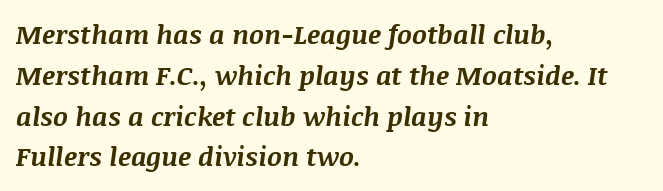
{"italic": "yes", "lean": "right", "slant_degrees": 8, "bold": "yes", "underline": "no", "align": "left", "line_spacing": "normal", "line_spacing_ratio": 1.57, "letter_spacing": "normal", "letter_spacing_em": 0.0, "glyph_px": 26}
